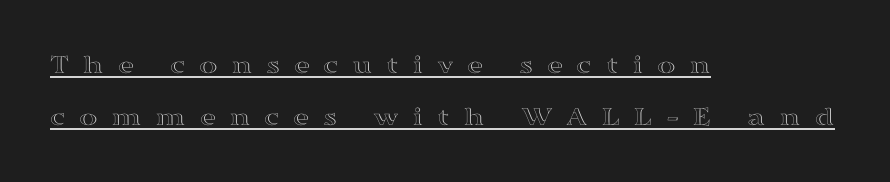
Q: Is the text italic (slanted)? A: No, it is upright.
Q: Is the text underlined? A: Yes.
Q: How is the paragraph aligned? A: Left-aligned.
Q: Is the spacing between letters normal or unusually wide? A: Unusually wide.
Q: Width (condensed, normal, or wide)? A: Wide.
Q: x-height? A: Medium.
Q: Monospaced? A: No.
